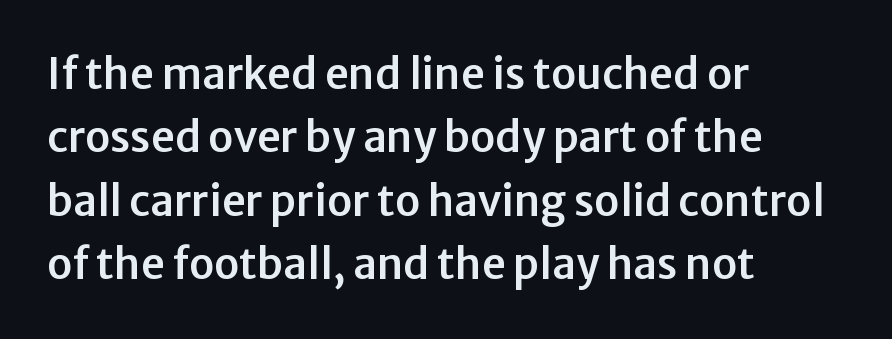
Q: Is the text italic (slanted)? A: No, it is upright.
Q: Is the typeface a serif or a sans-serif typeface? A: Sans-serif.
Q: Is the text underlined? A: No.
Q: How is the paragraph aligned? A: Left-aligned.
Q: Is the spacing between letters normal or unusually wide? A: Normal.
Q: Is the spacing between lines tight, normal or loose? A: Normal.
Q: Width (condensed, normal, or wide)? A: Normal.
Q: Stroke contrast? A: Low.
Q: x-height? A: Medium.
Q: Monospaced? A: No.
